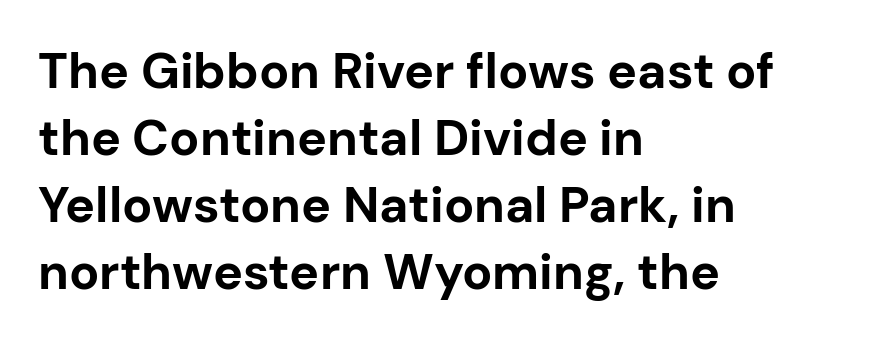
Character widths vary here, with narrow letters taking less room than wide ones. Left-aligned paragraph, ragged on the right. The type is set solid horizontally, with unmodified tracking. Each row of text sits above clean, open space.
